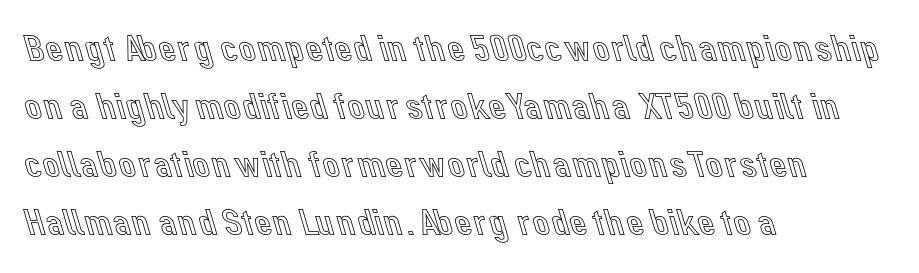
Q: Is the text italic (slanted)? A: Yes.
Q: Is the text underlined? A: No.
Q: How is the paragraph aligned? A: Left-aligned.
Q: Is the spacing between letters normal or unusually wide? A: Normal.
Q: Is the spacing between lines tight, normal or loose? A: Normal.
Q: Width (condensed, normal, or wide)? A: Normal.
Q: x-height? A: Medium.
Q: Monospaced? A: No.
